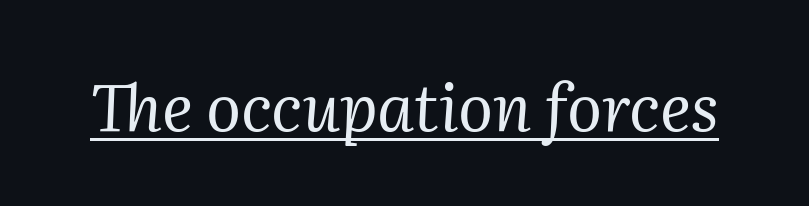
Q: Is the text bold? A: No.
Q: Is the text italic (slanted)? A: Yes, it leans right by about 2 degrees.
Q: Is the typeface a serif or a sans-serif typeface? A: Serif.
Q: Is the text underlined? A: Yes.
Q: Is the spacing between letters normal or unusually wide? A: Normal.
Q: Width (condensed, normal, or wide)? A: Normal.
Q: Stroke contrast? A: Medium.
Q: x-height? A: Medium.
Q: Monospaced? A: No.
